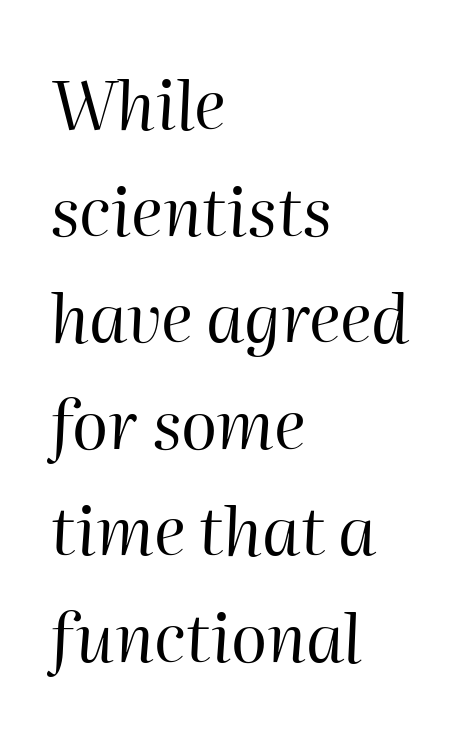
Q: Is the text bold? A: No.
Q: Is the text italic (slanted)? A: Yes, it leans right by about 2 degrees.
Q: Is the text underlined? A: No.
Q: How is the paragraph aligned? A: Left-aligned.
Q: Is the spacing between letters normal or unusually wide? A: Normal.
Q: Is the spacing between lines tight, normal or loose? A: Normal.
Q: Width (condensed, normal, or wide)? A: Normal.
Q: Stroke contrast? A: High.
Q: x-height? A: Medium.
Q: Monospaced? A: No.
